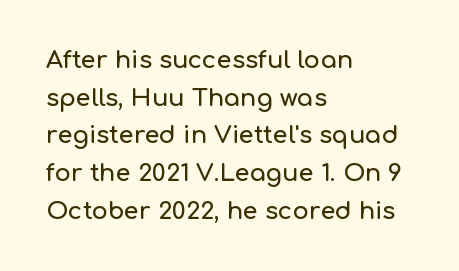
Students, observe: this is what conventionally led text looks like. When letters stand straight like this, we call the style roman or upright. Horizontally, the lines are justified to the leading edge only. The type is set solid horizontally, with unmodified tracking. The baseline area is clear.
